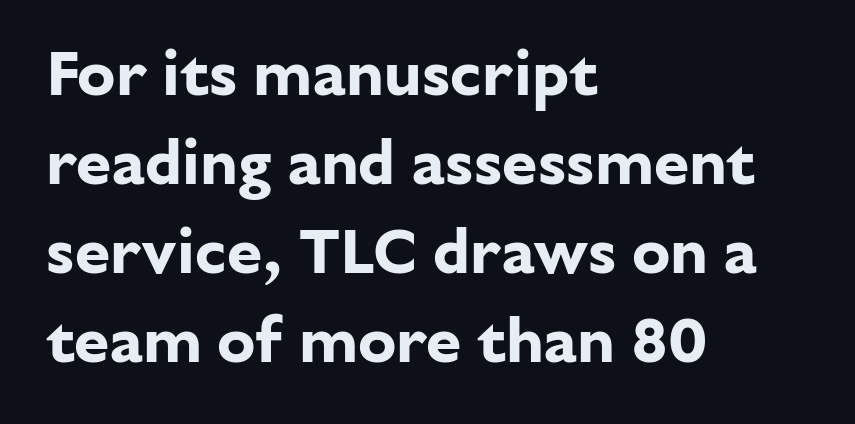
The image shows 64 px bold sans-serif type, upright; set left-aligned, normal line spacing (1.39x), normal letter spacing, not underlined; low stroke contrast and a medium x-height.
